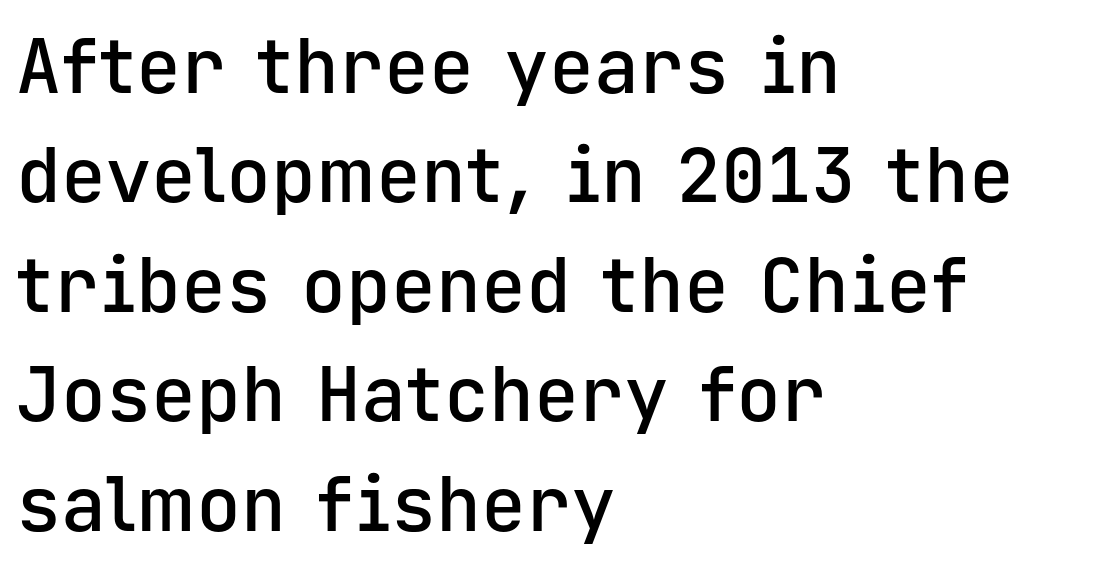
The image shows 75 px semibold sans-serif type, upright, monospaced; set left-aligned, normal line spacing (1.46x), normal letter spacing, not underlined; low stroke contrast and a medium x-height.
